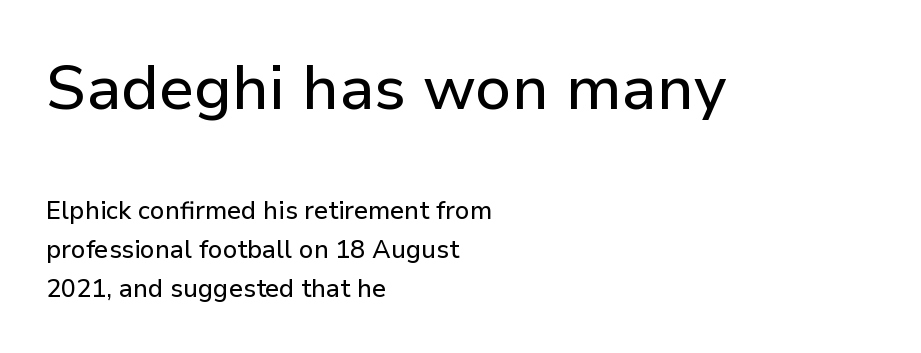
Caption: multi-line text, flush left, ragged right. Between one letter and the next there's only the usual sliver of space. Whoever set this made the first block the dominant, larger element. Is this a fixed-width face? No — the glyphs have proportional, varying widths. Does the type have serifs? No, each stem ends abruptly. This block has exactly the height ordinary leading produces.
